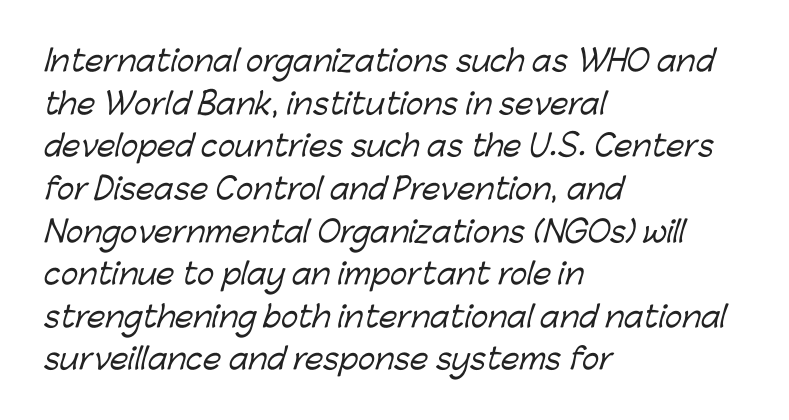
The image shows 29 px sans-serif type; set left-aligned, normal line spacing (1.47x), normal letter spacing, not underlined; low stroke contrast and a medium x-height.
